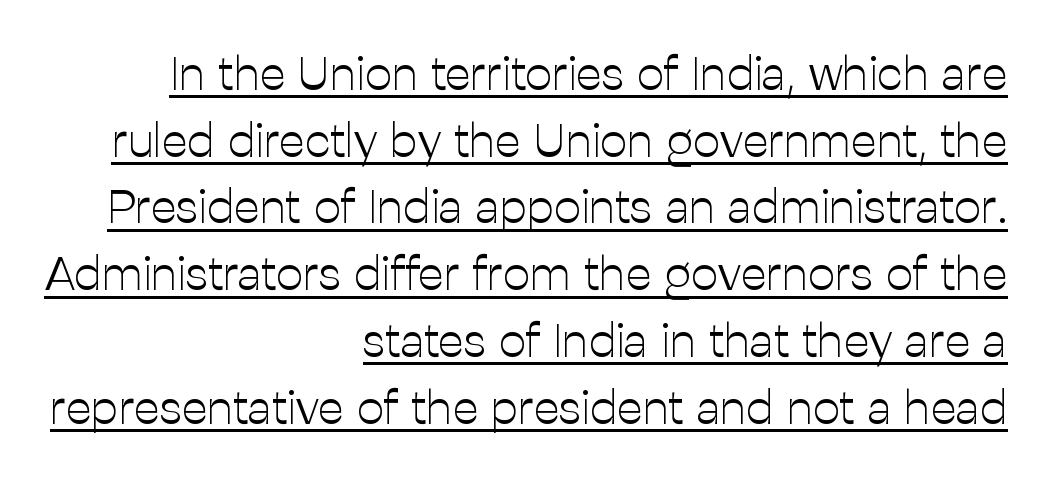
The image shows 48 px light sans-serif type, upright; set right-aligned, normal line spacing (1.39x), normal letter spacing, underlined; low stroke contrast and a medium x-height.
